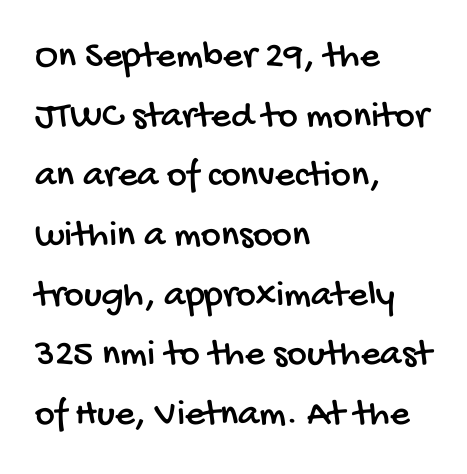
Bare-footed words on every line. A typesetter would call this zero additional tracking. The designer went with a sans here, leaving each stem footless. This sample has the flowing, uneven cadence of proportional lettering. Interline gaps are of average width in this sample.
